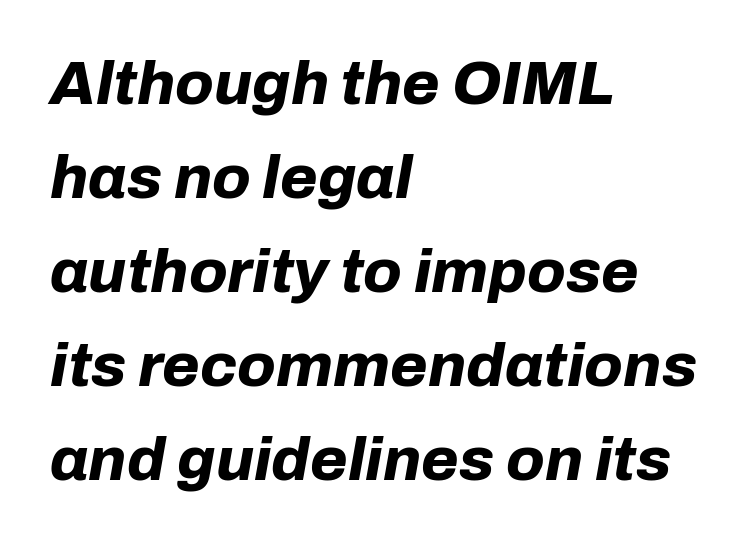
{"italic": "yes", "lean": "right", "slant_degrees": 10, "bold": "yes", "weight": "bold", "width": "normal", "stroke_contrast": "low", "x_height": "medium", "monospaced": "no", "underline": "no", "align": "left", "line_spacing": "normal", "line_spacing_ratio": 1.54, "letter_spacing": "normal", "letter_spacing_em": 0.0, "glyph_px": 61}
